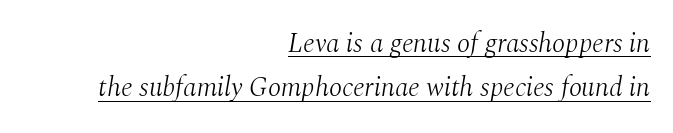
The image shows 27 px text type, italic (leaning right); set right-aligned, normal line spacing (1.64x), normal letter spacing, underlined.
